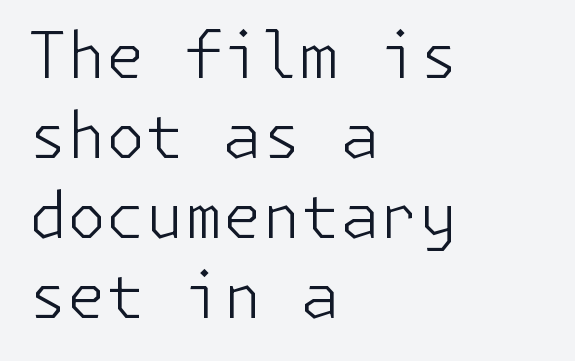
Posture: straight, roman, zero tilt. If you measured baseline to baseline, you'd find a middling distance. The strokes are not fattened; the text isn't bold. Does the copy run flush right? No — it runs flush left. A typesetter would label this face a sans. The space directly below the letters is spotless.
